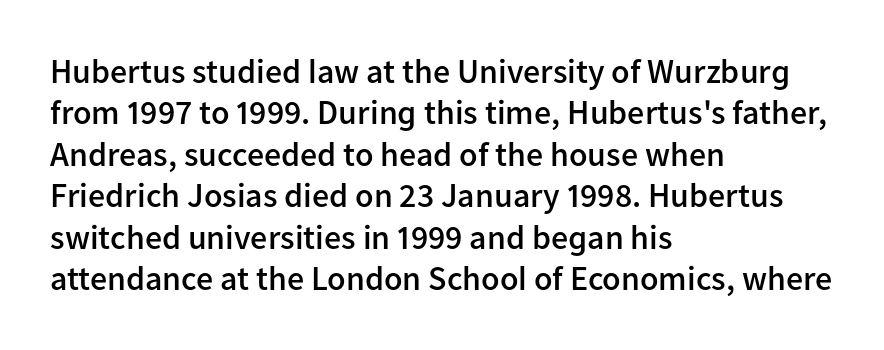
The image shows 34 px semibold sans-serif type, upright; set left-aligned, line spacing 1.22x, normal letter spacing, not underlined; low stroke contrast and a medium x-height.
